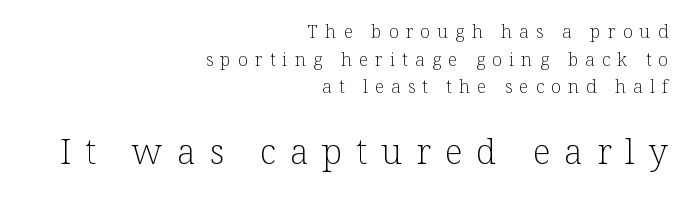
This rendering employs a face with finishing strokes, i.e., a serif. No extra ink here — the face is not bold. Leftover space on each line is placed entirely before the opening word. Spacing verdict: proportional, widths tailored to each character.
